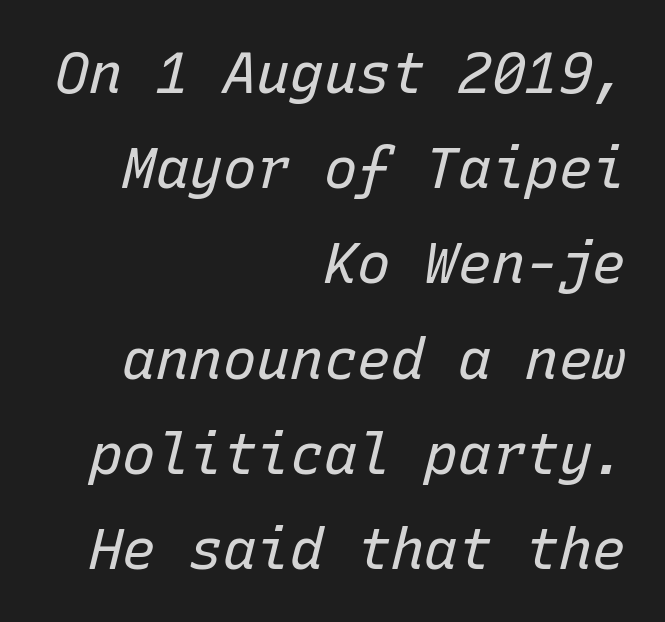
The rag falls on the left side of this text block. Leading matches the norm, producing a regular column. Heaviness? Minimal to ordinary, like unemphasized prose. Only glyphs here, with clear space below each row. Words appear dense and cohesive because spacing is normal.
